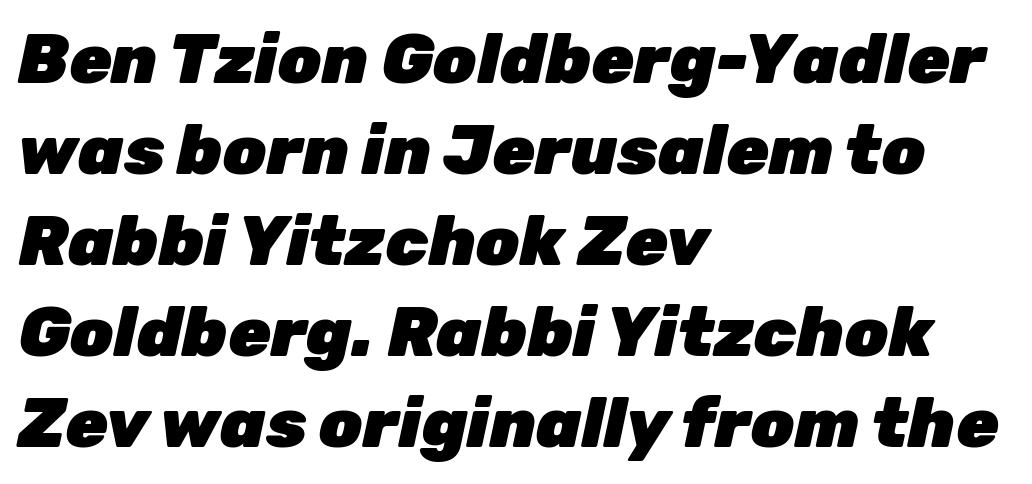
The image shows 69 px heavy type, italic (leaning right); set left-aligned, normal line spacing (1.32x), normal letter spacing, not underlined; low stroke contrast and a medium x-height.
